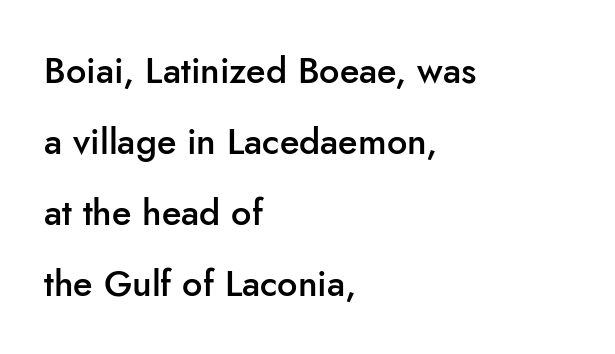
The image shows 36 px semibold sans-serif type, upright; set left-aligned, loose line spacing (1.97x), normal letter spacing, not underlined; low stroke contrast and a small x-height.
